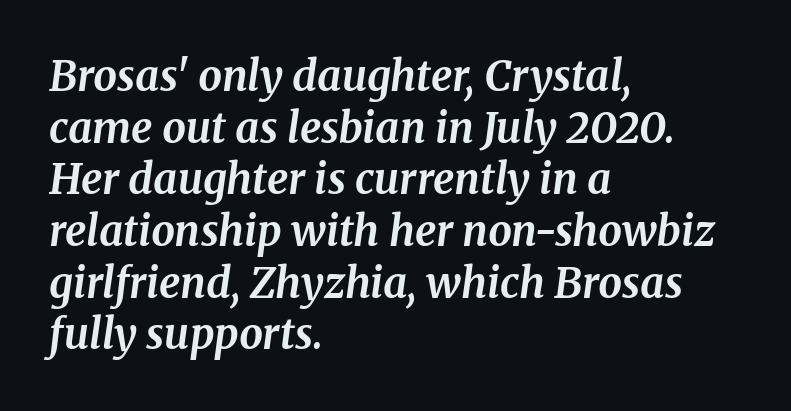
Q: Is the text bold? A: Yes.
Q: Is the text italic (slanted)? A: Yes, it leans right by about 8 degrees.
Q: Is the typeface a serif or a sans-serif typeface? A: Serif.
Q: Is the text underlined? A: No.
Q: How is the paragraph aligned? A: Left-aligned.
Q: Is the spacing between letters normal or unusually wide? A: Normal.
Q: Width (condensed, normal, or wide)? A: Normal.
Q: Stroke contrast? A: Medium.
Q: x-height? A: Medium.
Q: Monospaced? A: No.
